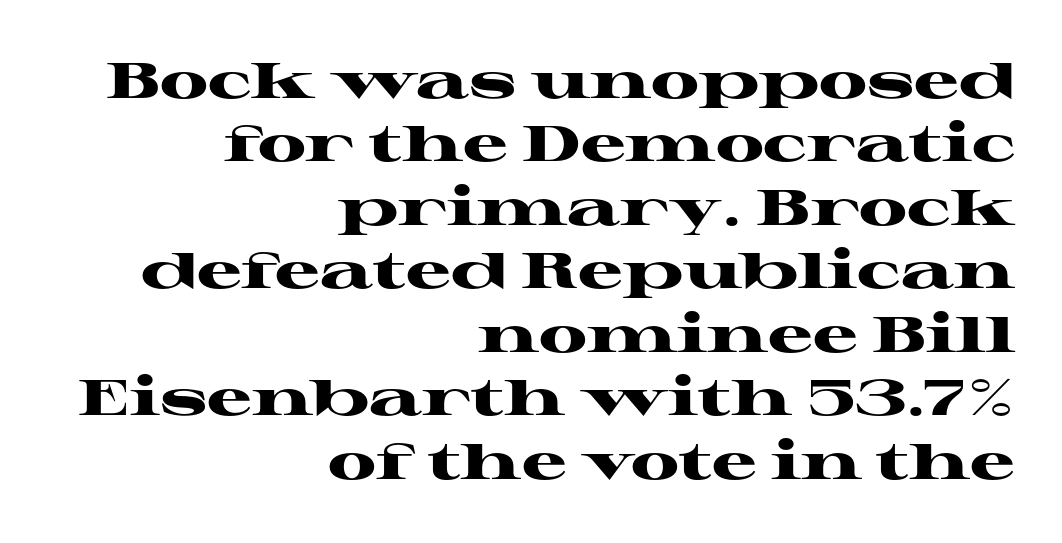
The image shows 50 px heavy, wide serif type, upright; set right-aligned, normal line spacing (1.27x), normal letter spacing, not underlined; high stroke contrast and a medium x-height.
